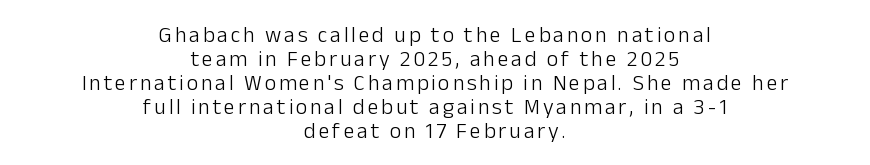
Q: Is the text bold? A: No.
Q: Is the text italic (slanted)? A: No, it is upright.
Q: Is the text underlined? A: No.
Q: How is the paragraph aligned? A: Centered.
Q: Is the spacing between lines tight, normal or loose? A: Tight.
